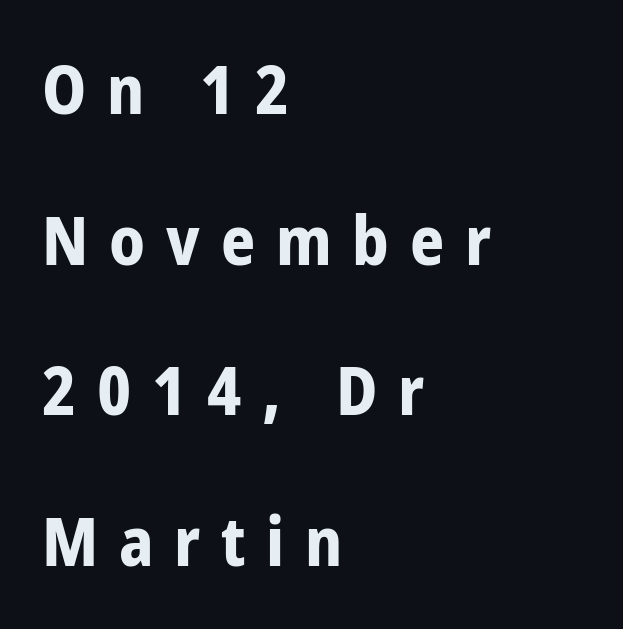
Q: Is the text bold? A: Yes.
Q: Is the text italic (slanted)? A: No, it is upright.
Q: Is the typeface a serif or a sans-serif typeface? A: Sans-serif.
Q: Is the text underlined? A: No.
Q: How is the paragraph aligned? A: Left-aligned.
Q: Is the spacing between letters normal or unusually wide? A: Unusually wide.
Q: Is the spacing between lines tight, normal or loose? A: Loose.
Q: Width (condensed, normal, or wide)? A: Condensed.
Q: Stroke contrast? A: Low.
Q: x-height? A: Medium.
Q: Monospaced? A: No.
